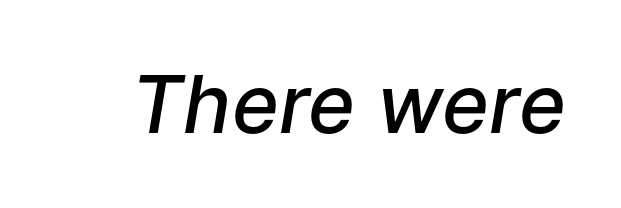
Every character sits at an angle, as italics do. Each glyph is drawn with semibold strokes, heavier than normal yet not fully bold. Honestly, the letter spacing is just normal — you wouldn't notice it. This rendering features lettering with no underline.
